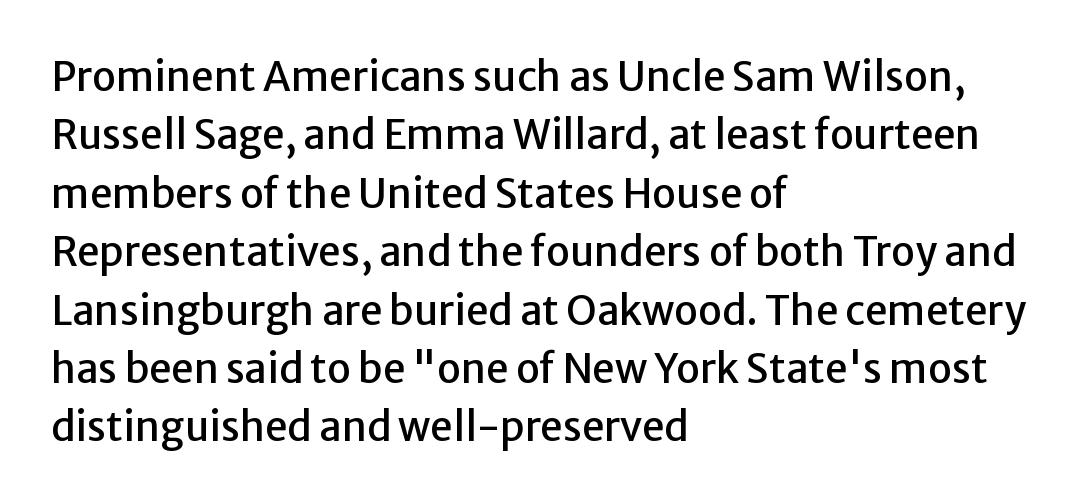
Q: Is the text italic (slanted)? A: No, it is upright.
Q: Is the typeface a serif or a sans-serif typeface? A: Sans-serif.
Q: Is the text underlined? A: No.
Q: How is the paragraph aligned? A: Left-aligned.
Q: Is the spacing between letters normal or unusually wide? A: Normal.
Q: Is the spacing between lines tight, normal or loose? A: Normal.
Q: Width (condensed, normal, or wide)? A: Normal.
Q: Stroke contrast? A: Low.
Q: x-height? A: Medium.
Q: Monospaced? A: No.
